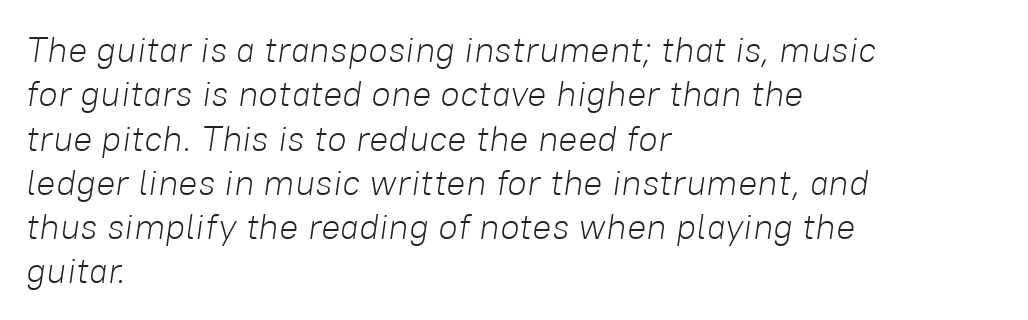
{"italic": "yes", "lean": "right", "slant_degrees": 8, "bold": "no", "weight": "light", "width": "normal", "stroke_contrast": "low", "x_height": "medium", "monospaced": "no", "underline": "no", "align": "left", "line_spacing_ratio": 1.23, "letter_spacing": "normal", "letter_spacing_em": 0.0, "glyph_px": 36}
